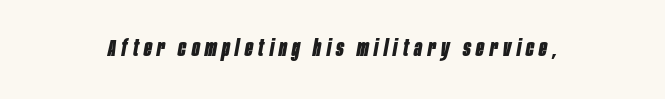
The image shows 23 px bold type, italic (leaning right); set unusually wide letter spacing (+0.24 em), not underlined.
